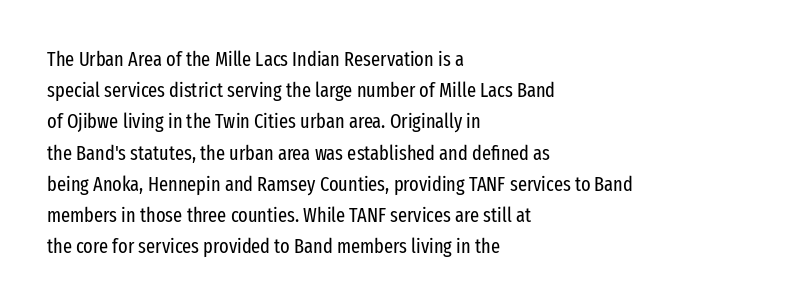
Q: Is the text bold? A: No.
Q: Is the text italic (slanted)? A: No, it is upright.
Q: Is the text underlined? A: No.
Q: How is the paragraph aligned? A: Left-aligned.
Q: Is the spacing between letters normal or unusually wide? A: Normal.
Q: Is the spacing between lines tight, normal or loose? A: Normal.
